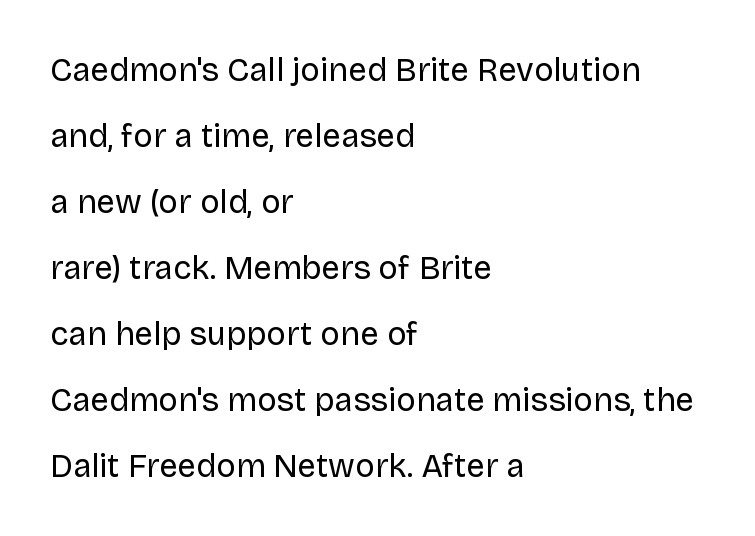
The image shows 33 px regular-weight sans-serif type, upright; set left-aligned, loose line spacing (2.0x), normal letter spacing, not underlined; low stroke contrast and a large x-height.
